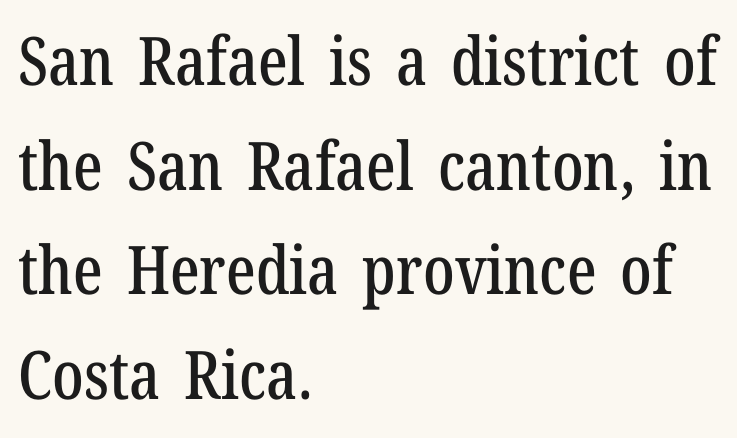
The image shows 67 px condensed serif type, upright; set left-aligned, normal line spacing (1.56x), normal letter spacing, not underlined; low stroke contrast and a medium x-height.
